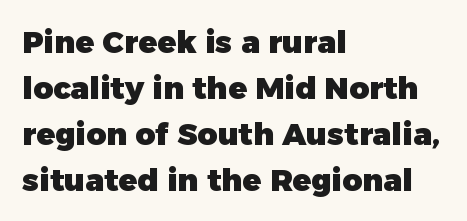
The image shows 31 px heavy sans-serif type, upright; set left-aligned, normal line spacing (1.48x), normal letter spacing, not underlined; low stroke contrast and a medium x-height.
